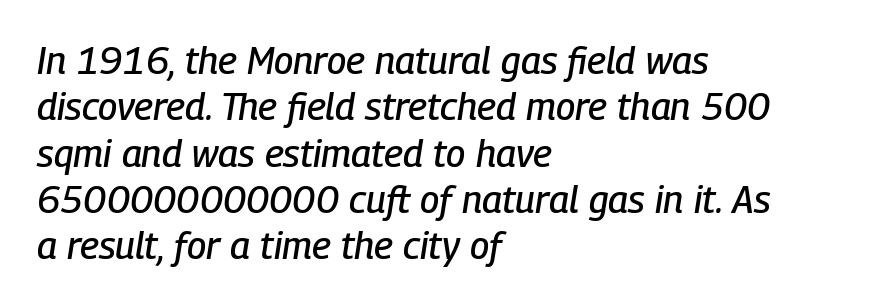
Q: Is the text italic (slanted)? A: Yes, it leans right by about 9 degrees.
Q: Is the text underlined? A: No.
Q: How is the paragraph aligned? A: Left-aligned.
Q: Is the spacing between letters normal or unusually wide? A: Normal.
Q: Width (condensed, normal, or wide)? A: Condensed.
Q: Stroke contrast? A: Low.
Q: x-height? A: Medium.
Q: Monospaced? A: No.
